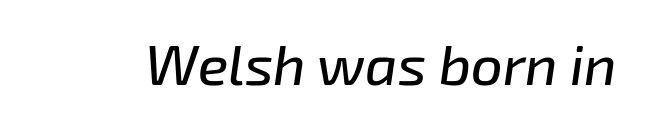
The image shows 56 px text type, italic (leaning right); set normal letter spacing, not underlined; low stroke contrast and a medium x-height.
